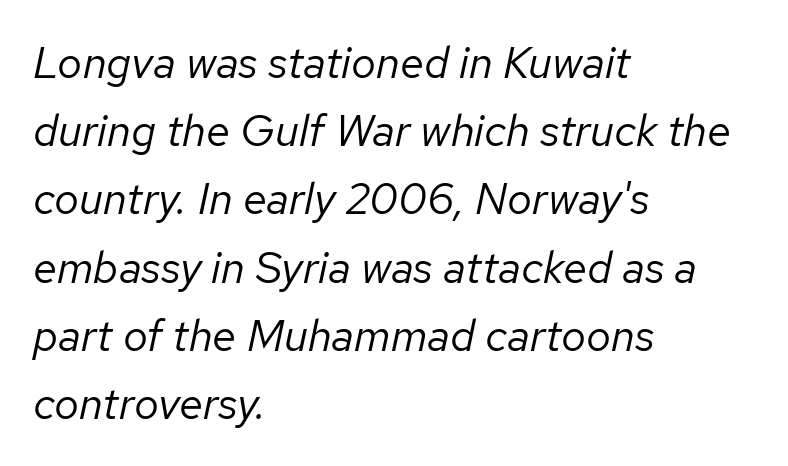
An italicized treatment has been applied to the whole sample. Line spacing here is normal. Do the characters align in a grid? No, the font is proportional. In terms of letterspacing, this is plain default setting.
